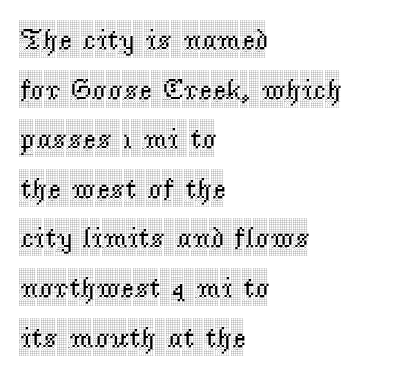
The image shows 29 px condensed serif type, upright; set left-aligned, line spacing 1.71x, normal letter spacing, not underlined; a large x-height.
